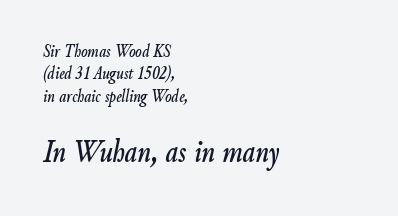
The passage is arranged the way most books set body copy — flush left. It's the slanting kind of type. Each row of text sits above clean, open space. Size hierarchy here favors the trailing block over the leading one. Words appear dense and cohesive because spacing is normal. Here the designer chose a conventional face with non-uniform glyph widths.
